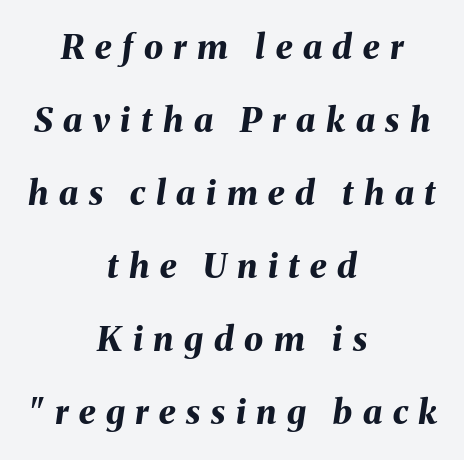
The image shows 34 px bold type, italic (leaning right); set centered, loose line spacing (2.15x), unusually wide letter spacing (+0.31 em), not underlined; medium stroke contrast and a medium x-height.
